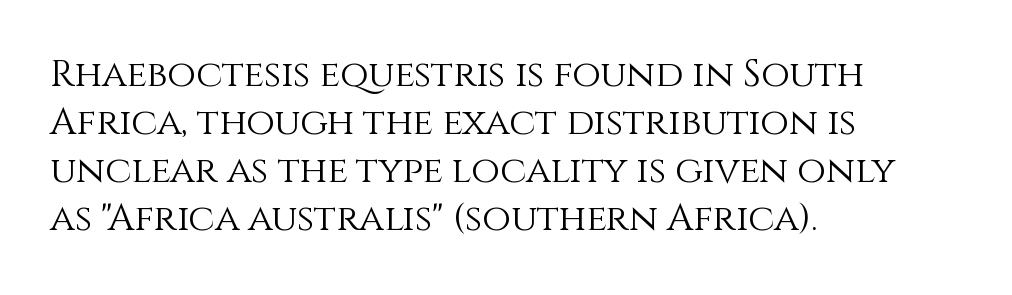
{"italic": "no", "bold": "no", "weight": "light", "width": "normal", "x_height": "large", "monospaced": "no", "underline": "no", "align": "left", "line_spacing": "normal", "line_spacing_ratio": 1.3, "letter_spacing": "normal", "letter_spacing_em": 0.0, "glyph_px": 37}
